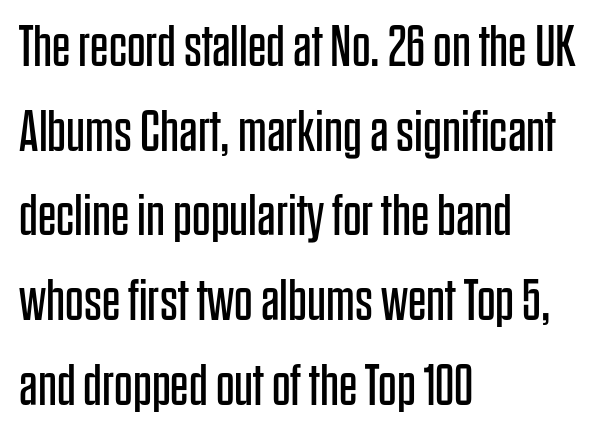
The image shows 58 px regular-weight, condensed sans-serif type, upright; set left-aligned, normal line spacing (1.46x), normal letter spacing, not underlined; low stroke contrast and a large x-height.
